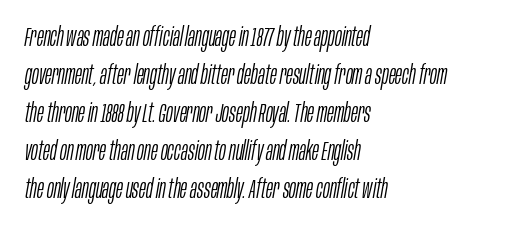
The image shows 26 px text type, italic (leaning right); set left-aligned, normal line spacing (1.46x), normal letter spacing, not underlined.
